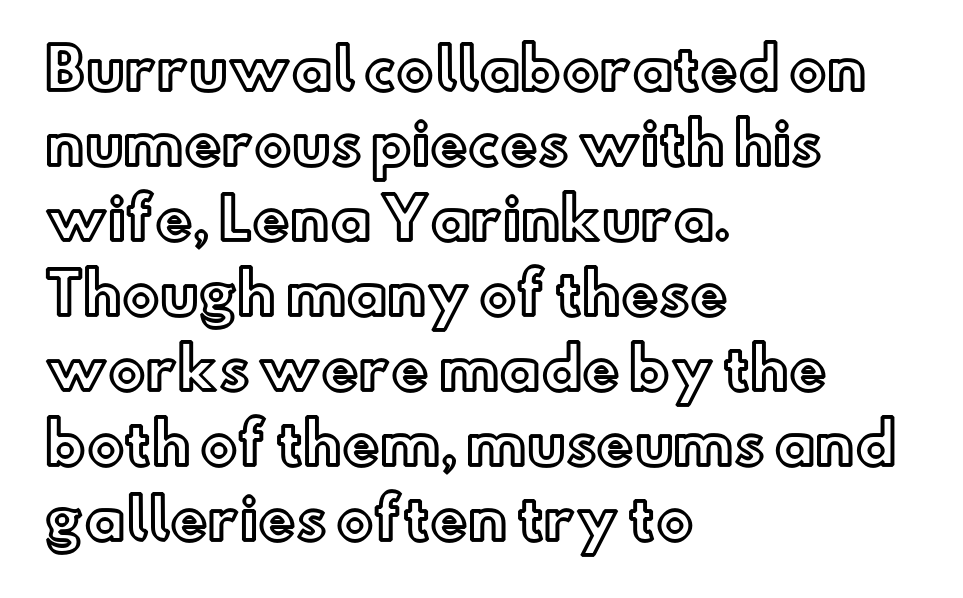
The image shows 56 px text type, upright; set left-aligned, normal line spacing (1.34x), normal letter spacing, not underlined; a small x-height.
